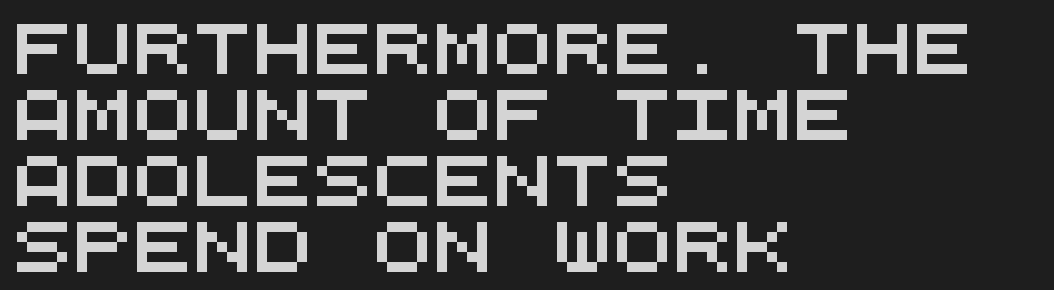
Q: Is the typeface a serif or a sans-serif typeface? A: Sans-serif.
Q: Is the text underlined? A: No.
Q: How is the paragraph aligned? A: Left-aligned.
Q: Is the spacing between letters normal or unusually wide? A: Normal.
Q: Is the spacing between lines tight, normal or loose? A: Normal.
Q: Width (condensed, normal, or wide)? A: Wide.
Q: Stroke contrast? A: Medium.
Q: x-height? A: Large.
Q: Monospaced? A: Yes.
